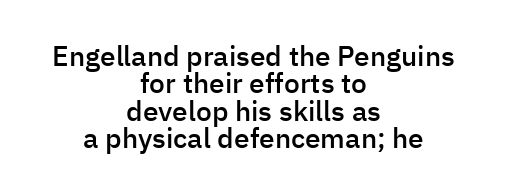
{"serif": "no", "italic": "no", "bold": "semi", "weight": "semibold", "width": "normal", "stroke_contrast": "low", "x_height": "medium", "monospaced": "no", "underline": "no", "align": "center", "line_spacing": "tight", "line_spacing_ratio": 0.98, "letter_spacing": "normal", "letter_spacing_em": 0.0, "glyph_px": 28}
